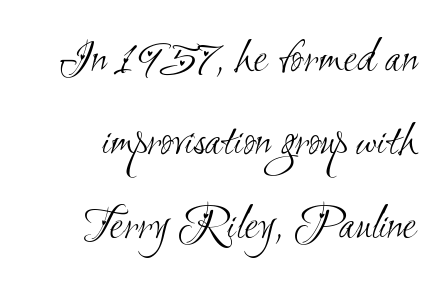
Q: Is the text bold? A: No.
Q: Is the typeface a serif or a sans-serif typeface? A: Sans-serif.
Q: Is the text underlined? A: No.
Q: Is the spacing between letters normal or unusually wide? A: Normal.
Q: Is the spacing between lines tight, normal or loose? A: Normal.
Q: Width (condensed, normal, or wide)? A: Condensed.
Q: Stroke contrast? A: Medium.
Q: x-height? A: Small.
Q: Monospaced? A: No.
